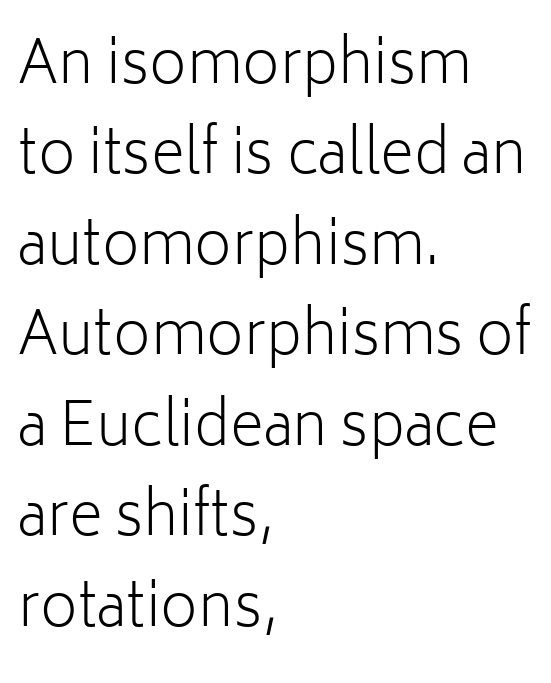
{"serif": "no", "italic": "no", "bold": "no", "weight": "light", "width": "normal", "stroke_contrast": "low", "x_height": "medium", "monospaced": "no", "underline": "no", "align": "left", "line_spacing": "normal", "line_spacing_ratio": 1.56, "letter_spacing": "normal", "letter_spacing_em": 0.0, "glyph_px": 58}
